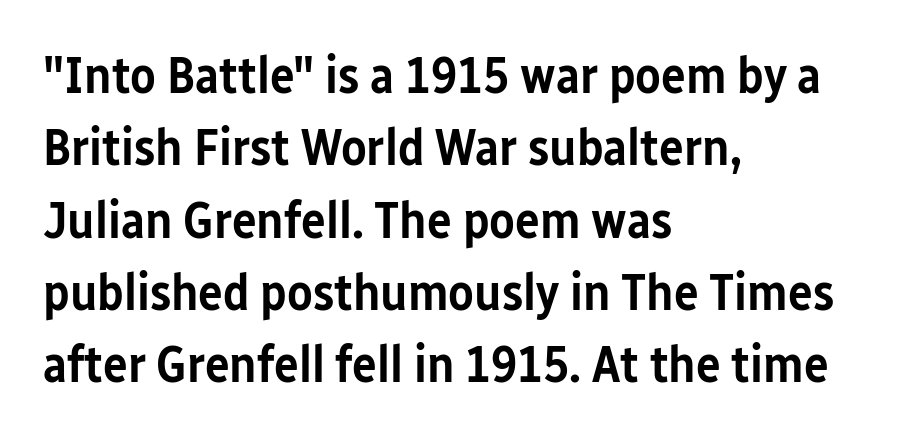
Q: Is the text bold? A: Semi-bold.
Q: Is the text italic (slanted)? A: No, it is upright.
Q: Is the typeface a serif or a sans-serif typeface? A: Sans-serif.
Q: Is the text underlined? A: No.
Q: How is the paragraph aligned? A: Left-aligned.
Q: Is the spacing between letters normal or unusually wide? A: Normal.
Q: Is the spacing between lines tight, normal or loose? A: Normal.
Q: Width (condensed, normal, or wide)? A: Condensed.
Q: Stroke contrast? A: Low.
Q: x-height? A: Medium.
Q: Monospaced? A: No.
